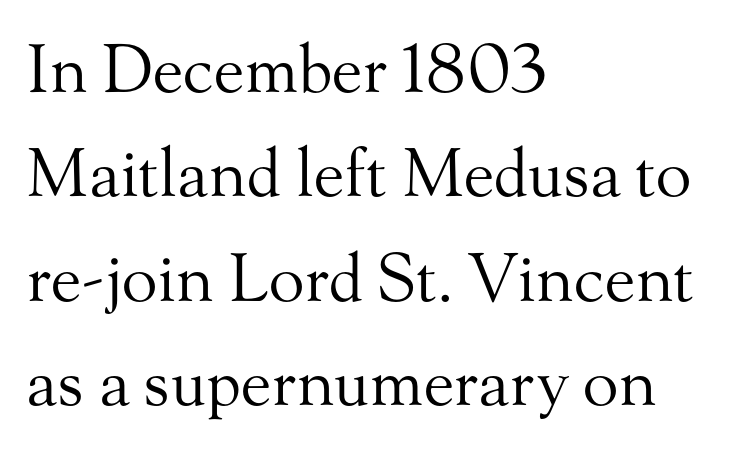
{"serif": "yes", "italic": "no", "bold": "no", "weight": "regular", "width": "normal", "stroke_contrast": "medium", "x_height": "small", "monospaced": "no", "underline": "no", "align": "left", "line_spacing": "normal", "line_spacing_ratio": 1.58, "letter_spacing": "normal", "letter_spacing_em": 0.0, "glyph_px": 66}
